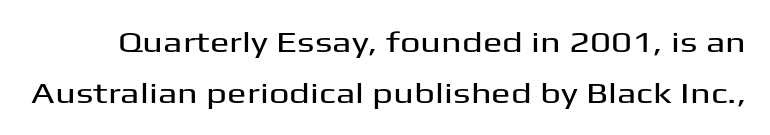
Q: Is the text italic (slanted)? A: No, it is upright.
Q: Is the typeface a serif or a sans-serif typeface? A: Sans-serif.
Q: Is the text underlined? A: No.
Q: Is the spacing between letters normal or unusually wide? A: Normal.
Q: Width (condensed, normal, or wide)? A: Wide.
Q: Stroke contrast? A: Medium.
Q: x-height? A: Medium.
Q: Monospaced? A: No.
